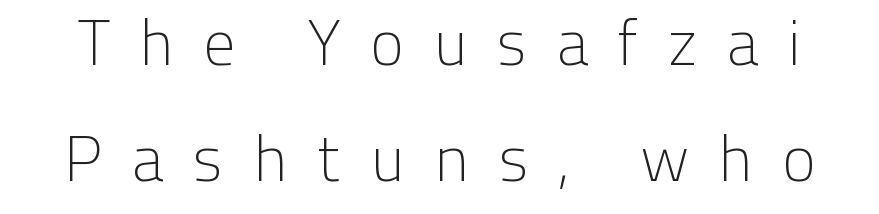
Q: Is the text bold? A: No.
Q: Is the text italic (slanted)? A: No, it is upright.
Q: Is the typeface a serif or a sans-serif typeface? A: Sans-serif.
Q: Is the text underlined? A: No.
Q: Is the spacing between letters normal or unusually wide? A: Unusually wide.
Q: Width (condensed, normal, or wide)? A: Normal.
Q: Stroke contrast? A: Low.
Q: x-height? A: Medium.
Q: Monospaced? A: No.
